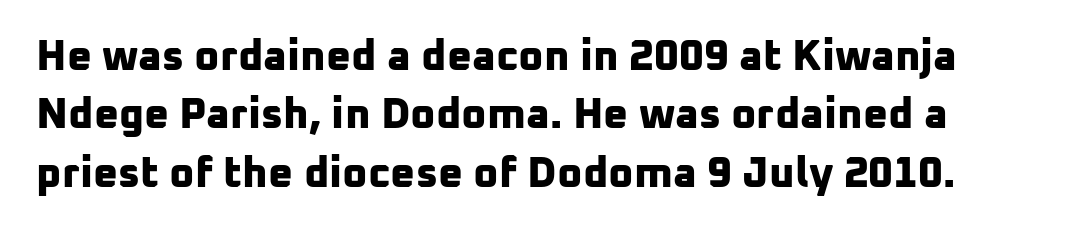
Q: Is the text bold? A: Yes.
Q: Is the typeface a serif or a sans-serif typeface? A: Sans-serif.
Q: Is the text underlined? A: No.
Q: Is the spacing between letters normal or unusually wide? A: Normal.
Q: Is the spacing between lines tight, normal or loose? A: Normal.
Q: Width (condensed, normal, or wide)? A: Normal.
Q: Stroke contrast? A: Low.
Q: x-height? A: Medium.
Q: Monospaced? A: No.
